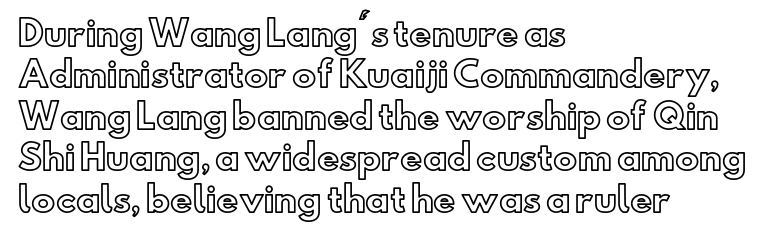
Q: Is the text italic (slanted)? A: No, it is upright.
Q: Is the text underlined? A: No.
Q: How is the paragraph aligned? A: Left-aligned.
Q: Is the spacing between letters normal or unusually wide? A: Normal.
Q: Width (condensed, normal, or wide)? A: Normal.
Q: x-height? A: Small.
Q: Monospaced? A: No.
